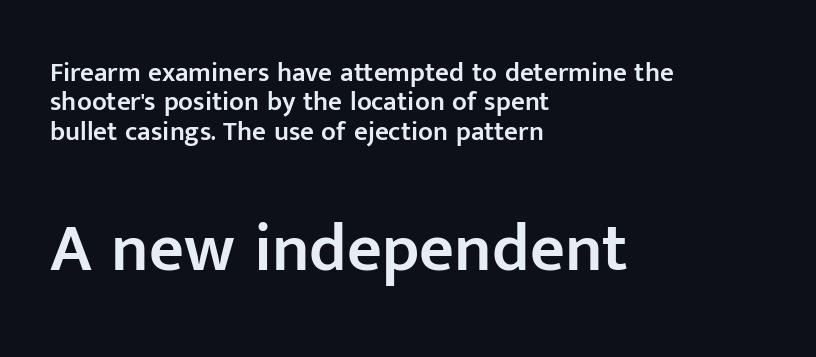
Q: Is the text bold? A: Semi-bold.
Q: Is the text italic (slanted)? A: No, it is upright.
Q: Is the typeface a serif or a sans-serif typeface? A: Sans-serif.
Q: Is the text underlined? A: No.
Q: How is the paragraph aligned? A: Left-aligned.
Q: Is the spacing between letters normal or unusually wide? A: Normal.
Q: Is the spacing between lines tight, normal or loose? A: Tight.
Q: Which block of text is set in a larger size, the first (top) or the second (bottom)? A: The second (bottom) one.
Q: Width (condensed, normal, or wide)? A: Normal.
Q: Stroke contrast? A: Low.
Q: x-height? A: Medium.
Q: Monospaced? A: No.
